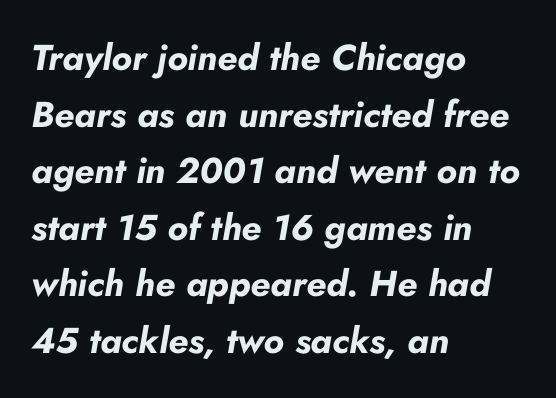
The image shows 36 px bold type, italic (leaning right); set left-aligned, normal line spacing (1.57x), normal letter spacing, not underlined; low stroke contrast and a small x-height.
